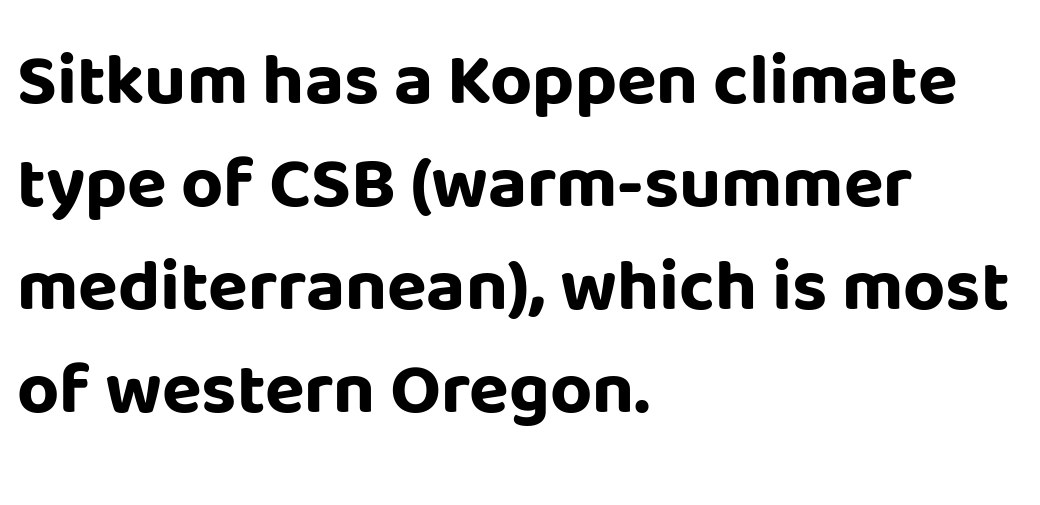
{"serif": "no", "italic": "no", "bold": "yes", "weight": "bold", "width": "normal", "stroke_contrast": "low", "x_height": "large", "monospaced": "no", "underline": "no", "align": "left", "line_spacing": "normal", "line_spacing_ratio": 1.41, "letter_spacing": "normal", "letter_spacing_em": 0.0, "glyph_px": 73}
